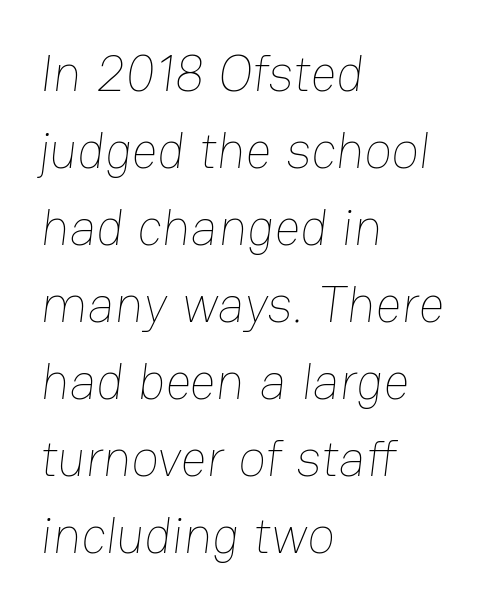
Q: Is the text bold? A: No.
Q: Is the text underlined? A: No.
Q: How is the paragraph aligned? A: Left-aligned.
Q: Is the spacing between letters normal or unusually wide? A: Normal.
Q: Is the spacing between lines tight, normal or loose? A: Normal.
Q: Width (condensed, normal, or wide)? A: Normal.
Q: Stroke contrast? A: Low.
Q: x-height? A: Medium.
Q: Monospaced? A: No.
